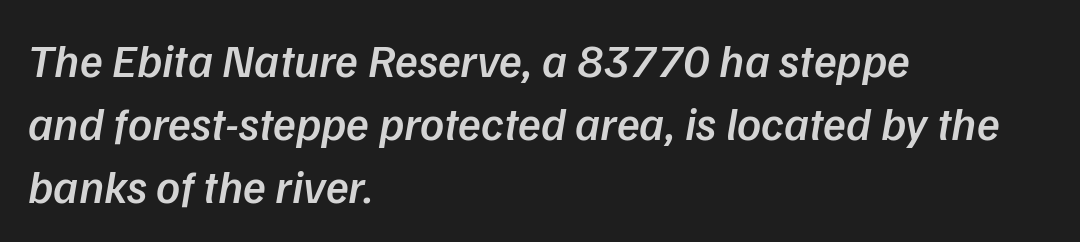
Caption: multi-line text, flush left, ragged right. Stroke terminals: plain, sans-serif. The rendering uses a moderate line-height, typical for paragraphs. The letters are semibold — heavier than regular but short of a full bold.
